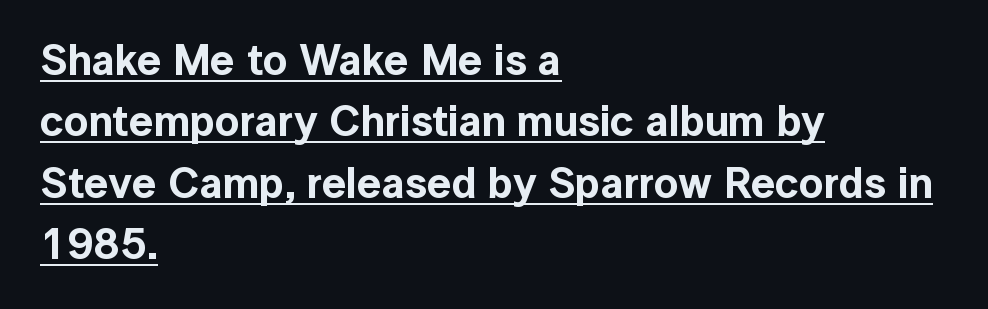
Here the designer chose a conventional face with non-uniform glyph widths. The font's upright variant was chosen for this text. A normal amount of white space separates one row of letters from the next. The specimen includes a rule beneath the text block's lines. Teacher's note: observe the even left margin — that is flush-left alignment.
